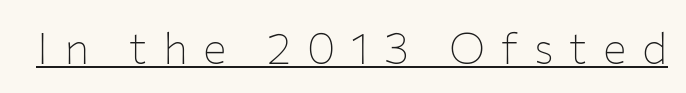
Q: Is the text bold? A: No.
Q: Is the text italic (slanted)? A: No, it is upright.
Q: Is the typeface a serif or a sans-serif typeface? A: Sans-serif.
Q: Is the text underlined? A: Yes.
Q: Is the spacing between letters normal or unusually wide? A: Unusually wide.
Q: Width (condensed, normal, or wide)? A: Normal.
Q: Stroke contrast? A: Low.
Q: x-height? A: Medium.
Q: Monospaced? A: No.
